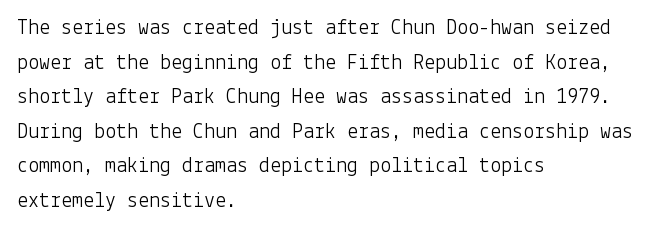
Which margin do the lines hug? The left one — the right edge is uneven. This is roman type, the default non-slanted kind. Summary of vertical rhythm: regular, with standard interline spacing. These glyphs show unthickened strokes, regular width or finer. The rendering keeps characters at their native spacing. The gap between lines stays unmarked.
